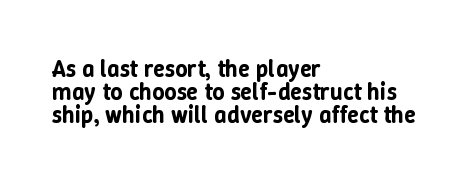
The image shows 24 px text type, upright; set left-aligned, tight line spacing (0.95x), normal letter spacing, not underlined.
